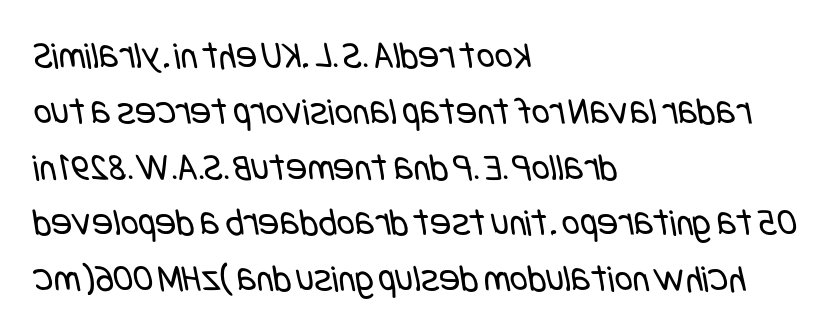
There is no visible air inserted between adjacent glyphs. The vertical gap from one line to the next is medium. Heaviness? Minimal to ordinary, like unemphasized prose. Alignment: flush left. The glyphs are unaccompanied by any horizontal stroke below them.
